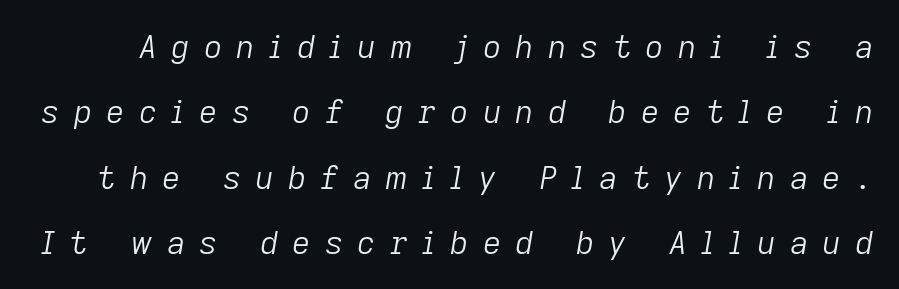
Q: Is the text bold? A: No.
Q: Is the text italic (slanted)? A: Yes, it leans right by about 9 degrees.
Q: Is the text underlined? A: No.
Q: Is the spacing between letters normal or unusually wide? A: Unusually wide.
Q: Is the spacing between lines tight, normal or loose? A: Loose.
Q: Width (condensed, normal, or wide)? A: Normal.
Q: Stroke contrast? A: Low.
Q: x-height? A: Medium.
Q: Monospaced? A: No.
